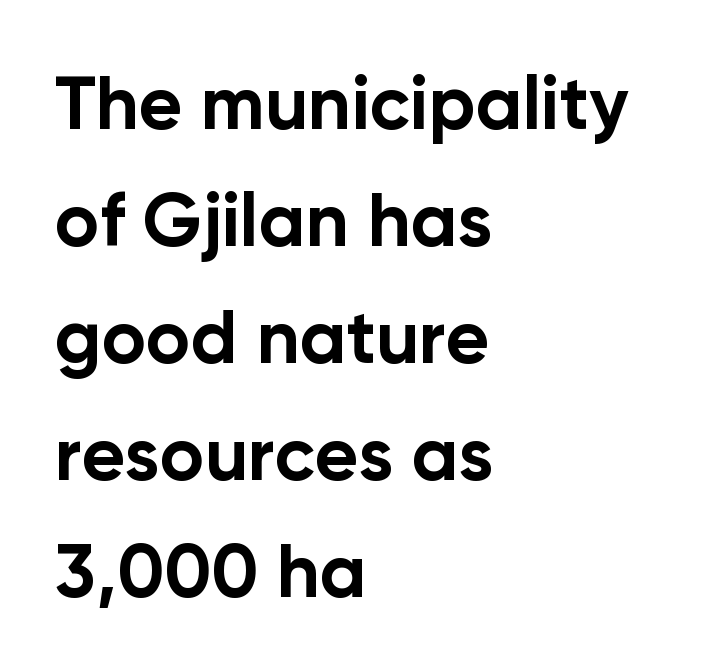
The image shows 75 px bold sans-serif type, upright; set left-aligned, normal line spacing (1.56x), normal letter spacing, not underlined; low stroke contrast and a medium x-height.
